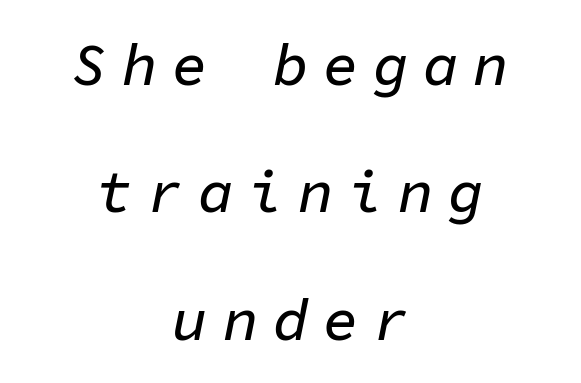
Think of a typewriter: that constant character pitch is what you see here. Visually the block forms a symmetrical silhouette, jagged on both flanks. Line spacing here is loose. The typography opts for an oblique posture over an upright one. Descenders are the only things crossing below the line. Observe the wide spacing: letters keep a clear distance from each other.
